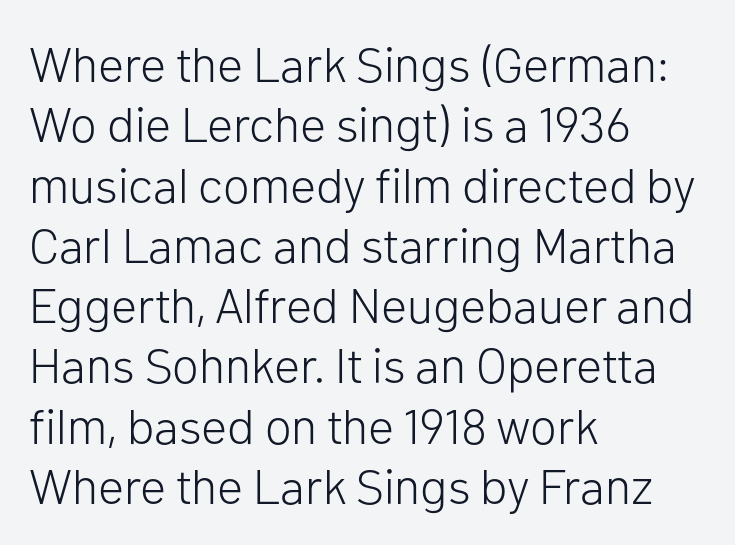
Q: Is the text bold? A: No.
Q: Is the text italic (slanted)? A: No, it is upright.
Q: Is the typeface a serif or a sans-serif typeface? A: Sans-serif.
Q: Is the text underlined? A: No.
Q: How is the paragraph aligned? A: Left-aligned.
Q: Is the spacing between letters normal or unusually wide? A: Normal.
Q: Width (condensed, normal, or wide)? A: Normal.
Q: Stroke contrast? A: Low.
Q: x-height? A: Medium.
Q: Monospaced? A: No.
